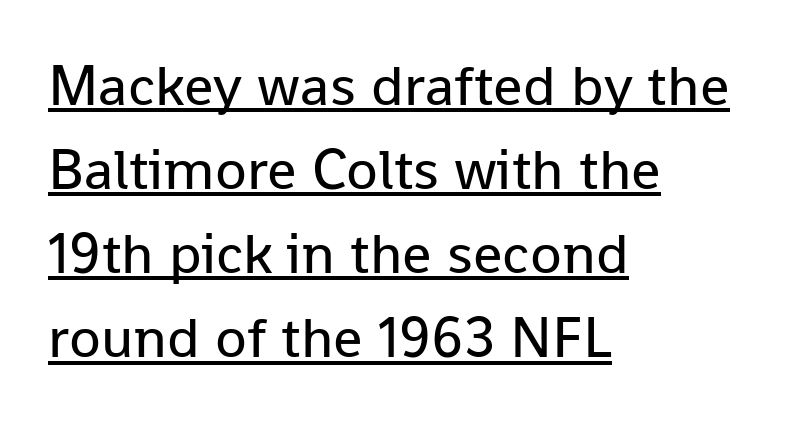
{"serif": "no", "italic": "no", "bold": "no", "weight": "regular", "width": "normal", "stroke_contrast": "low", "x_height": "medium", "monospaced": "no", "underline": "yes", "align": "left", "line_spacing": "normal", "line_spacing_ratio": 1.45, "letter_spacing": "normal", "letter_spacing_em": 0.0, "glyph_px": 58}
